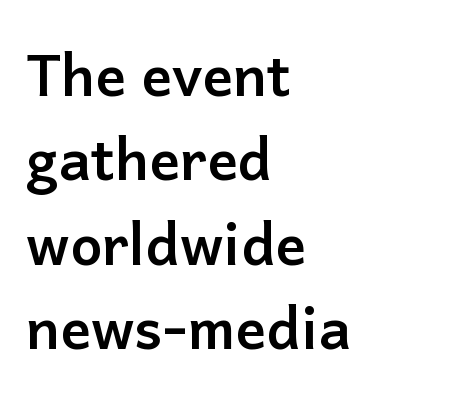
Q: Is the text bold? A: Yes.
Q: Is the text italic (slanted)? A: No, it is upright.
Q: Is the typeface a serif or a sans-serif typeface? A: Sans-serif.
Q: Is the text underlined? A: No.
Q: How is the paragraph aligned? A: Left-aligned.
Q: Is the spacing between letters normal or unusually wide? A: Normal.
Q: Is the spacing between lines tight, normal or loose? A: Normal.
Q: Width (condensed, normal, or wide)? A: Normal.
Q: Stroke contrast? A: Low.
Q: x-height? A: Medium.
Q: Monospaced? A: No.
